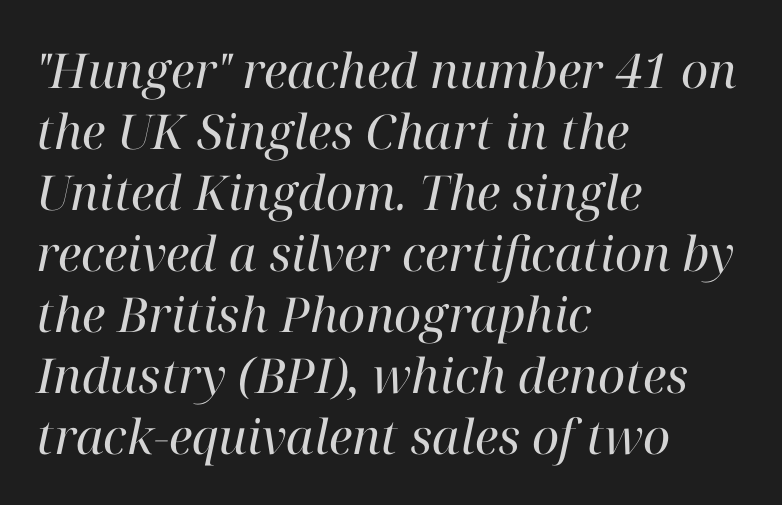
Q: Is the text bold? A: No.
Q: Is the text italic (slanted)? A: Yes, it leans right by about 12 degrees.
Q: Is the typeface a serif or a sans-serif typeface? A: Serif.
Q: Is the text underlined? A: No.
Q: How is the paragraph aligned? A: Left-aligned.
Q: Is the spacing between letters normal or unusually wide? A: Normal.
Q: Is the spacing between lines tight, normal or loose? A: Normal.
Q: Width (condensed, normal, or wide)? A: Normal.
Q: Stroke contrast? A: High.
Q: x-height? A: Medium.
Q: Monospaced? A: No.
